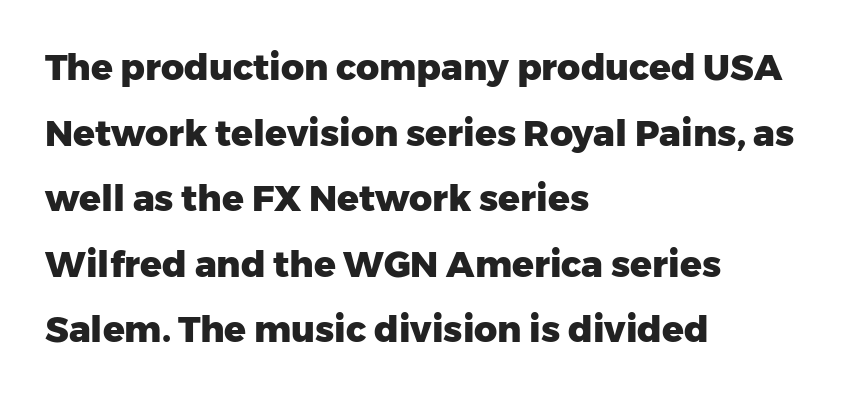
Q: Is the text bold? A: Yes.
Q: Is the text italic (slanted)? A: No, it is upright.
Q: Is the typeface a serif or a sans-serif typeface? A: Sans-serif.
Q: Is the text underlined? A: No.
Q: How is the paragraph aligned? A: Left-aligned.
Q: Is the spacing between letters normal or unusually wide? A: Normal.
Q: Width (condensed, normal, or wide)? A: Normal.
Q: Stroke contrast? A: Low.
Q: x-height? A: Medium.
Q: Monospaced? A: No.
